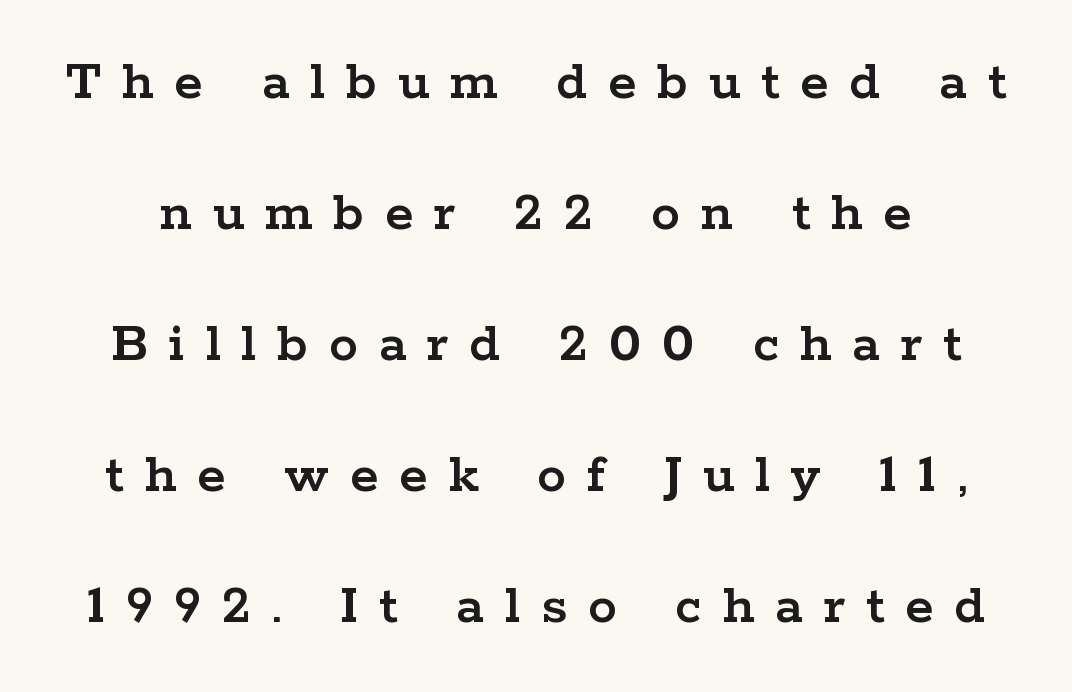
Posture: vertical. Think of a printed novel: that variable character pitch is what you see here. In terms of leading, this rendering errs on the spacious side. Caption: expanded tracking, letters set apart. The foot of each line stays bare and open.
